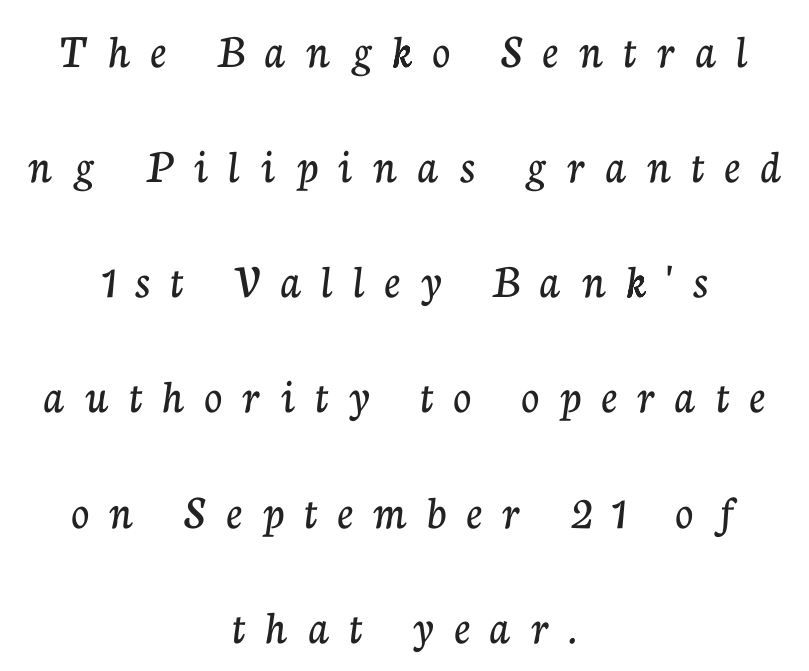
The image shows 49 px serif type; set centered, loose line spacing (2.35x), unusually wide letter spacing (+0.42 em), not underlined; low stroke contrast and a medium x-height.
